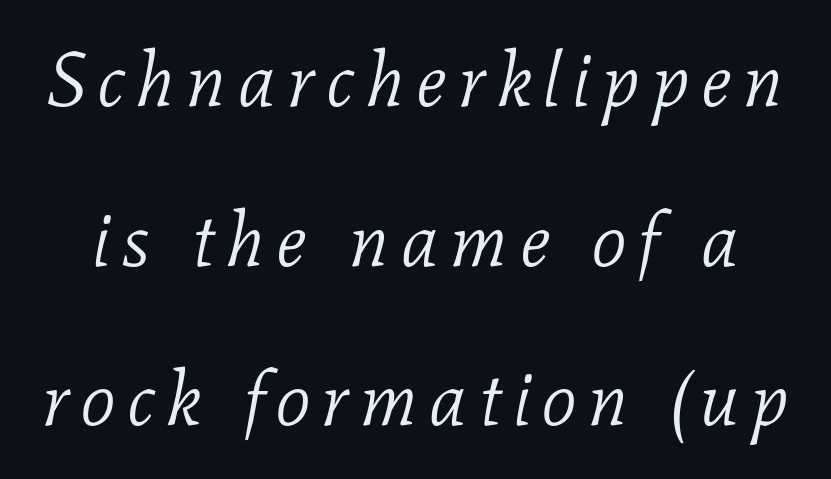
The image shows 76 px light serif type, italic (leaning right); set loose line spacing (2.1x), not underlined; low stroke contrast and a medium x-height.
